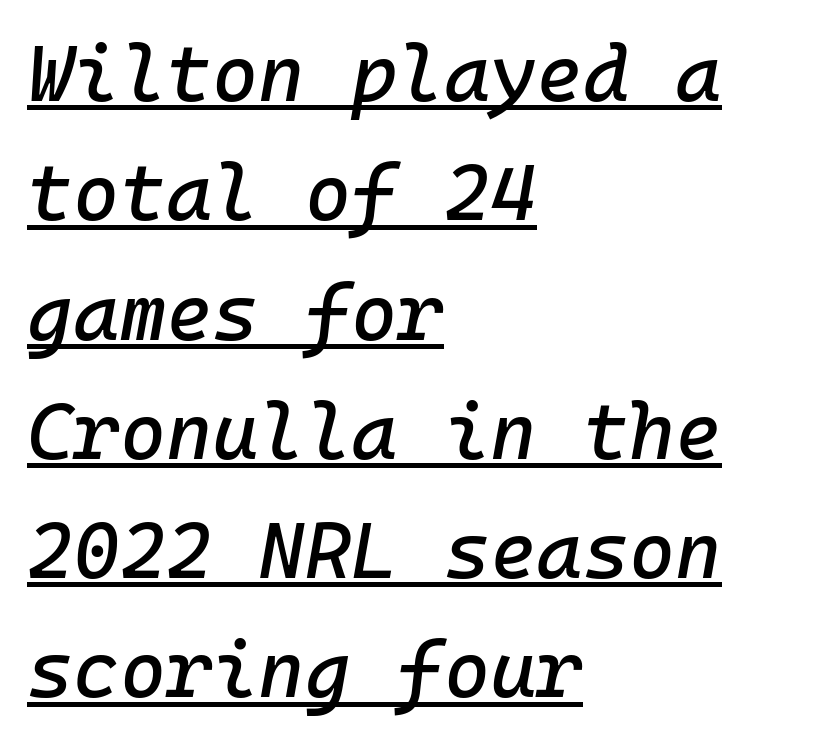
The image shows 79 px text type, italic (leaning right), monospaced; set left-aligned, normal line spacing (1.51x), normal letter spacing, underlined; low stroke contrast and a medium x-height.
